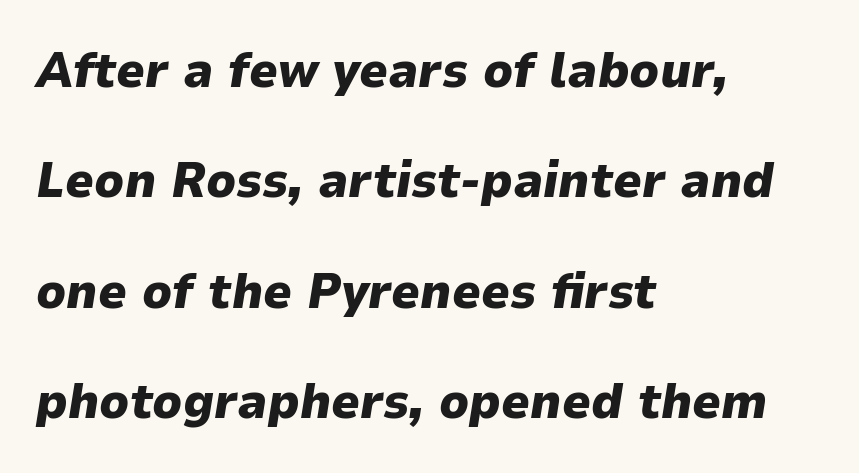
Plain, unruled lines of type. Looks like regular typesetting: each glyph gets only the width it needs. Heft: maximum for text — a bold. The lines in this sample share a left origin and differ only in where they stop.
